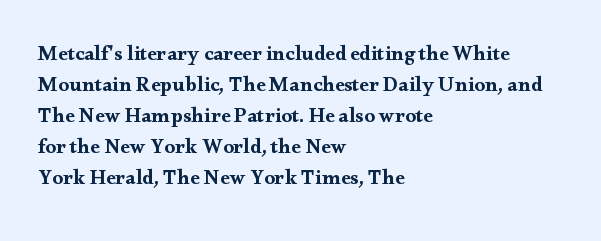
The image shows 21 px text type, upright; set left-aligned, normal line spacing (1.48x), normal letter spacing, not underlined.
